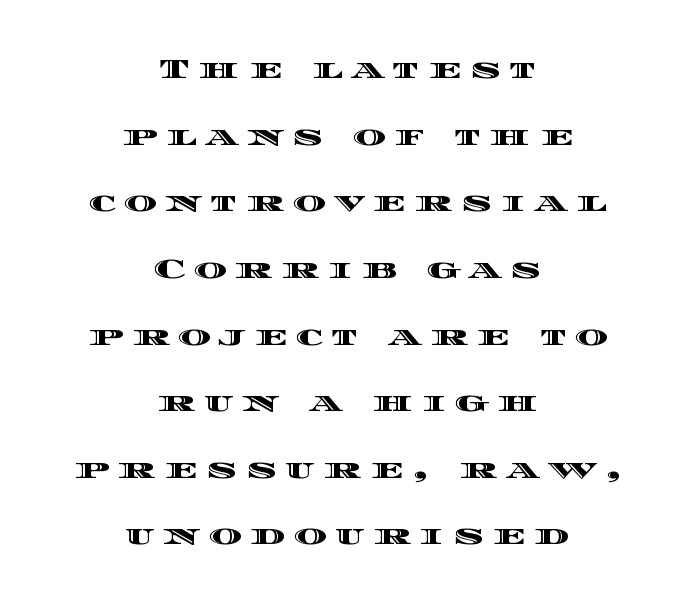
The face used here is proportionally spaced, like ordinary book or web type. Designer's note — italics off, roman on. Letter spacing: wide. The space beneath each line is pristine and unruled. Visually the block forms a symmetrical silhouette, jagged on both flanks.
